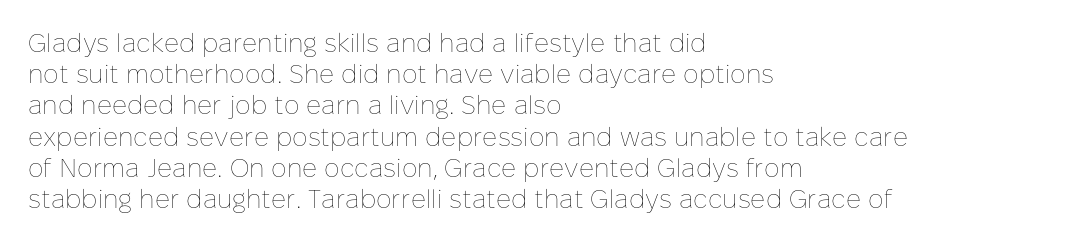
{"italic": "no", "bold": "no", "underline": "no", "align": "left", "line_spacing_ratio": 1.2, "letter_spacing": "normal", "letter_spacing_em": 0.0, "glyph_px": 26}
